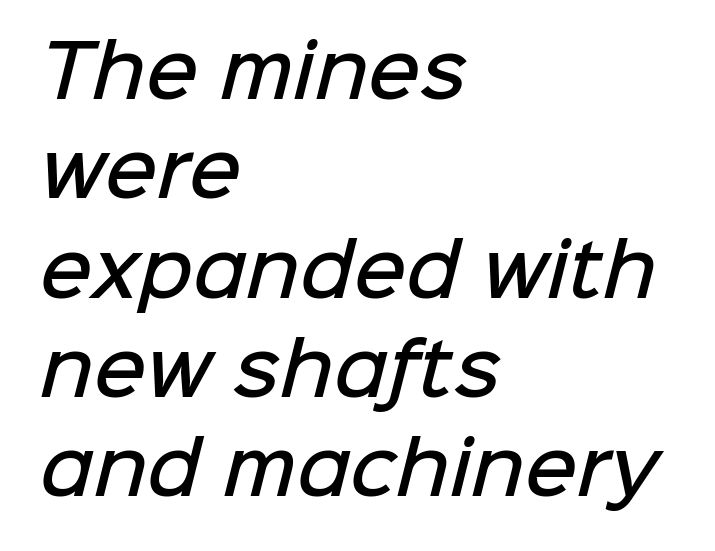
These lines are rendered in a variable-pitch font. Bold? Not quite — semibold, heavier than regular but stopping short. The typesetter chose a ragged-right arrangement here. The line texture is even and compact thanks to regular tracking.
